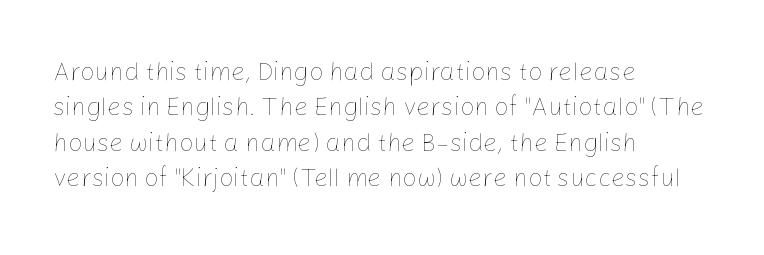
The image shows 25 px text type, upright; set left-aligned, normal line spacing (1.42x), normal letter spacing, not underlined.
